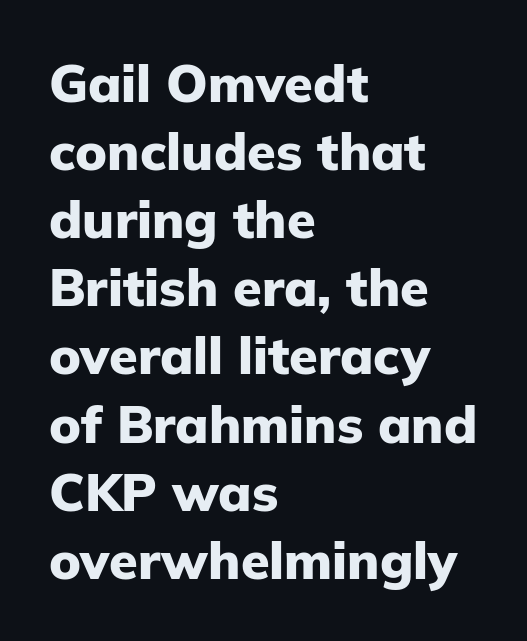
Q: Is the text bold? A: Yes.
Q: Is the text italic (slanted)? A: No, it is upright.
Q: Is the typeface a serif or a sans-serif typeface? A: Sans-serif.
Q: Is the text underlined? A: No.
Q: How is the paragraph aligned? A: Left-aligned.
Q: Is the spacing between letters normal or unusually wide? A: Normal.
Q: Is the spacing between lines tight, normal or loose? A: Normal.
Q: Width (condensed, normal, or wide)? A: Normal.
Q: Stroke contrast? A: Low.
Q: x-height? A: Medium.
Q: Monospaced? A: No.
